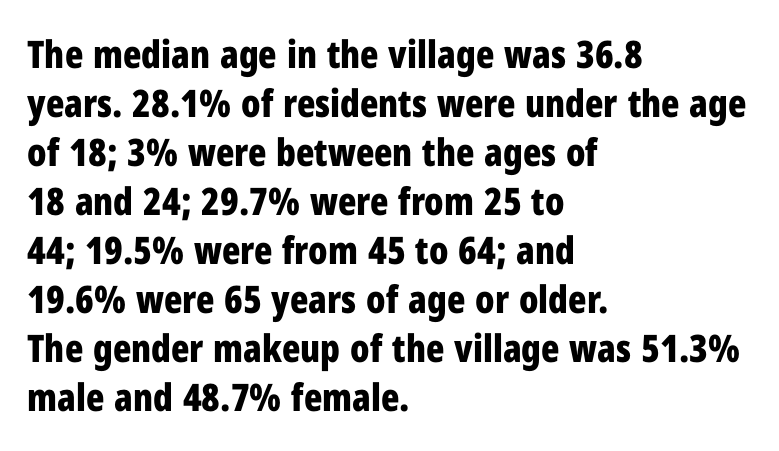
The letters advance in unequal steps, a hallmark of proportional type. Nobody touched the tracking dial on this one. Classification — sans serif. These words are printed bold, with thick strokes throughout. Any mark beneath the type? The region is blank.
